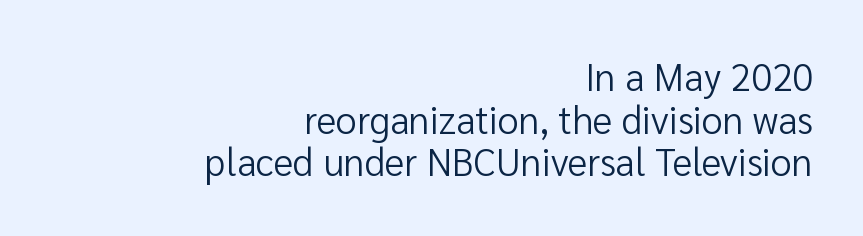
The image shows 38 px regular-weight sans-serif type, upright; set right-aligned, tight line spacing (1.12x), normal letter spacing, not underlined; low stroke contrast and a medium x-height.
